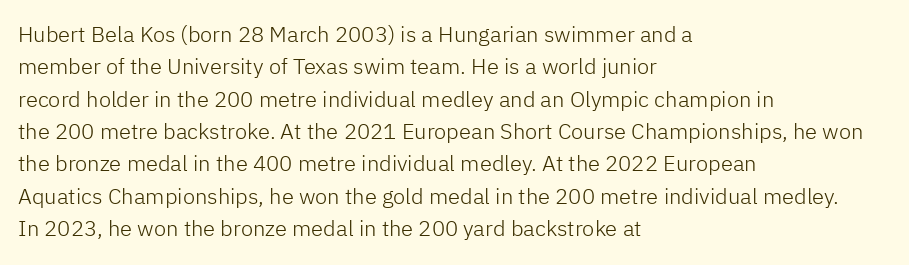
Does extra space separate the letters? No, they use regular spacing. Compared with a typical body face, this is equally light or lighter still. Casual observation: everything's shoved over to the left. This sample keeps an unexceptional amount of space between lines.
